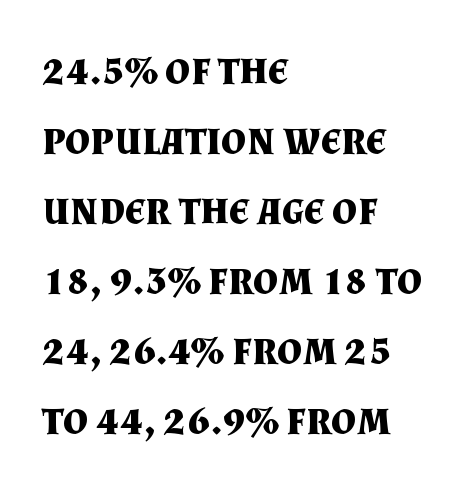
Q: Is the text bold? A: Yes.
Q: Is the text italic (slanted)? A: No, it is upright.
Q: Is the typeface a serif or a sans-serif typeface? A: Serif.
Q: Is the text underlined? A: No.
Q: How is the paragraph aligned? A: Left-aligned.
Q: Is the spacing between letters normal or unusually wide? A: Normal.
Q: Is the spacing between lines tight, normal or loose? A: Normal.
Q: Width (condensed, normal, or wide)? A: Normal.
Q: Stroke contrast? A: Medium.
Q: x-height? A: Small.
Q: Monospaced? A: No.
